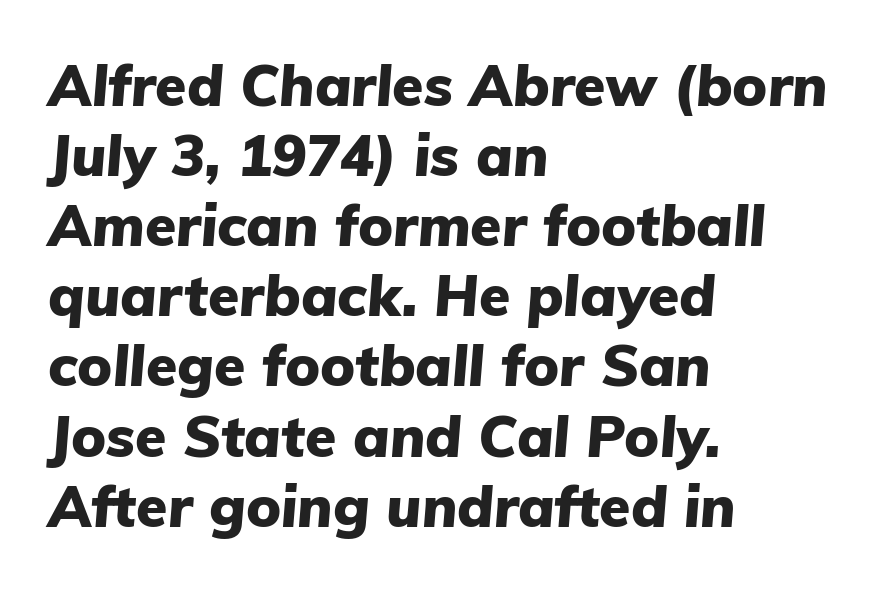
Quick note: italic. Lines of text with bare space underneath. Every row of glyphs begins at an identical x-position on the left. Here the glyphs are tracked normally, forming tight word shapes. The passage shown is emphatically bold. Is this a fixed-width face? No — the glyphs have proportional, varying widths.
